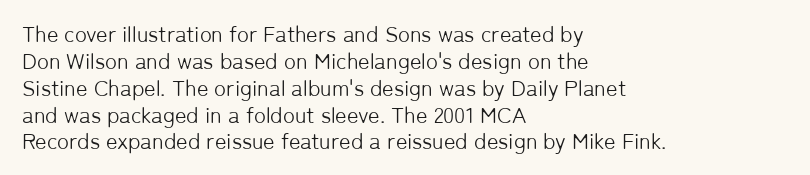
Honestly, the letter spacing is just normal — you wouldn't notice it. A student would call this left alignment; a typographer would say flush left, rag right. The font sits on the lighter half of the weight spectrum, regular included. Just letters on the line, the space beneath them empty.
